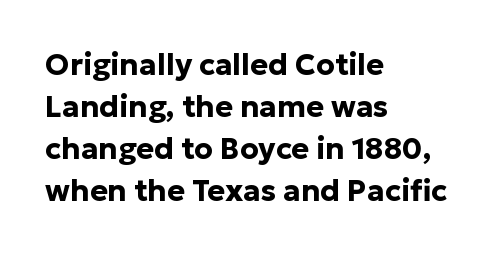
The image shows 30 px bold sans-serif type, upright; set left-aligned, normal line spacing (1.4x), normal letter spacing, not underlined; low stroke contrast and a medium x-height.
